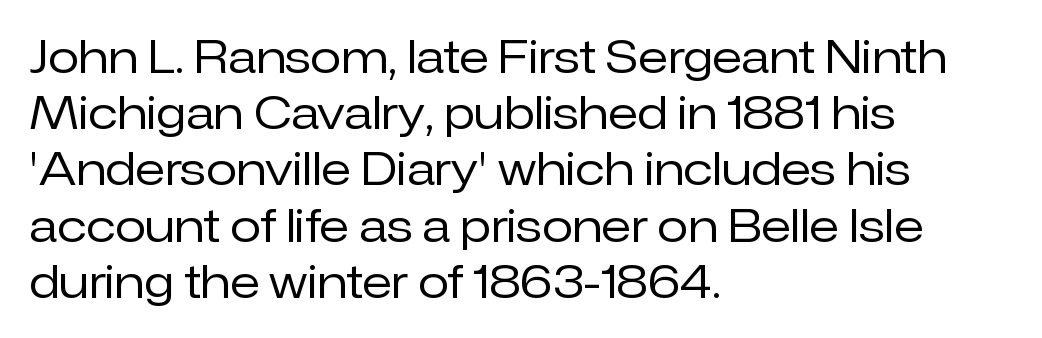
Q: Is the text bold? A: No.
Q: Is the text italic (slanted)? A: No, it is upright.
Q: Is the typeface a serif or a sans-serif typeface? A: Sans-serif.
Q: Is the text underlined? A: No.
Q: How is the paragraph aligned? A: Left-aligned.
Q: Is the spacing between letters normal or unusually wide? A: Normal.
Q: Is the spacing between lines tight, normal or loose? A: Normal.
Q: Width (condensed, normal, or wide)? A: Normal.
Q: Stroke contrast? A: Low.
Q: x-height? A: Medium.
Q: Monospaced? A: No.
